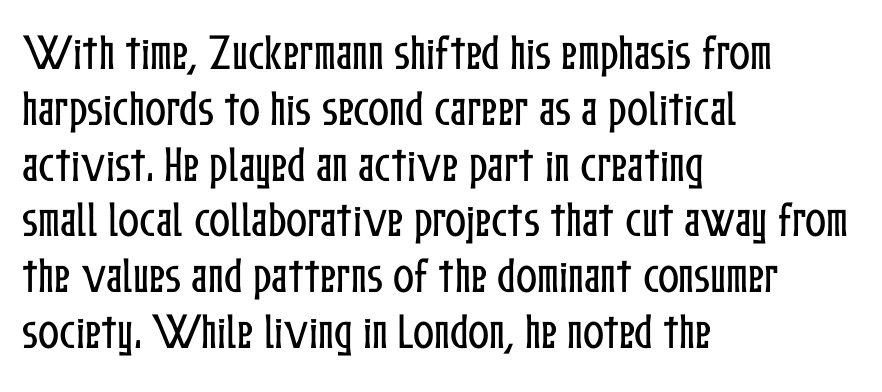
The image shows 39 px condensed type, upright; set left-aligned, normal line spacing (1.43x), normal letter spacing, not underlined; low stroke contrast and a medium x-height.
